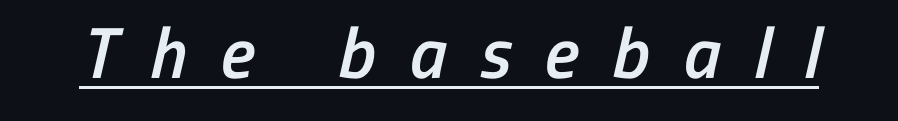
Heft: intermediate — a semibold. Beneath each row of characters lies a ruled line. The glyphs in this specimen are sans serif. Proportional: the letters do not fall into vertical columns. What stands out about the letter spacing? Its width — letters are far apart.
